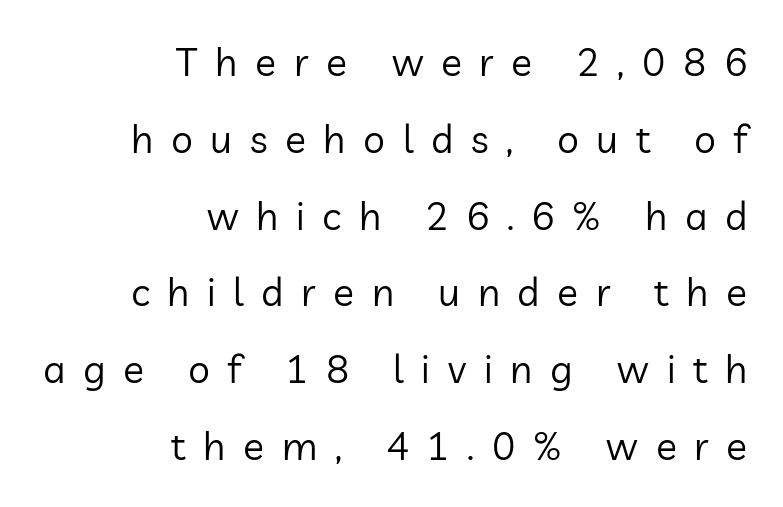
Q: Is the text bold? A: No.
Q: Is the text italic (slanted)? A: No, it is upright.
Q: Is the typeface a serif or a sans-serif typeface? A: Sans-serif.
Q: Is the text underlined? A: No.
Q: How is the paragraph aligned? A: Right-aligned.
Q: Is the spacing between letters normal or unusually wide? A: Unusually wide.
Q: Is the spacing between lines tight, normal or loose? A: Loose.
Q: Width (condensed, normal, or wide)? A: Normal.
Q: Stroke contrast? A: Low.
Q: x-height? A: Medium.
Q: Monospaced? A: No.
